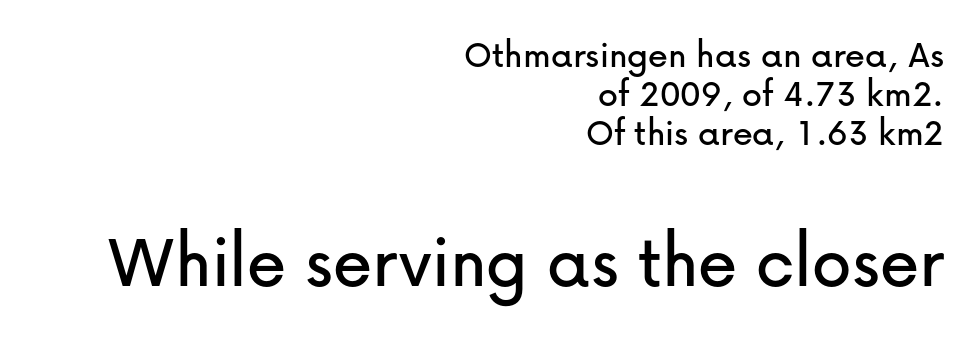
{"serif": "no", "italic": "no", "width": "normal", "stroke_contrast": "low", "x_height": "medium", "monospaced": "no", "underline": "no", "align": "right", "line_spacing": "tight", "line_spacing_ratio": 0.97, "letter_spacing": "normal", "letter_spacing_em": 0.0, "larger_block": "second", "size_ratio": 1.98, "glyph_px": 79}
